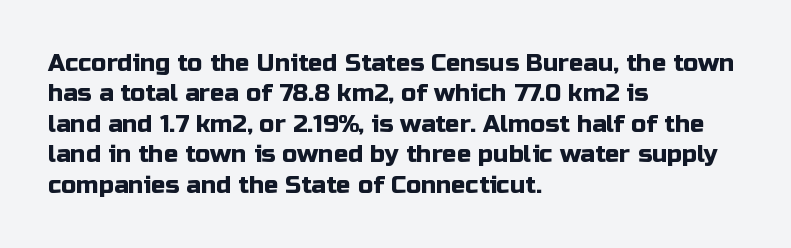
The image shows 24 px text type, upright; set left-aligned, normal line spacing (1.27x), normal letter spacing, not underlined.
